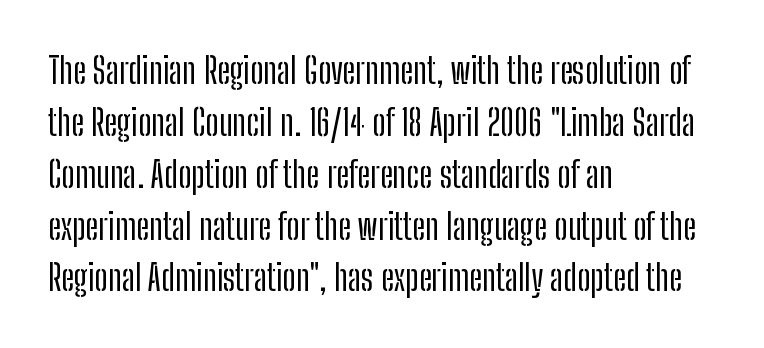
Q: Is the text italic (slanted)? A: No, it is upright.
Q: Is the typeface a serif or a sans-serif typeface? A: Sans-serif.
Q: Is the text underlined? A: No.
Q: How is the paragraph aligned? A: Left-aligned.
Q: Is the spacing between letters normal or unusually wide? A: Normal.
Q: Is the spacing between lines tight, normal or loose? A: Normal.
Q: Width (condensed, normal, or wide)? A: Condensed.
Q: Stroke contrast? A: Low.
Q: x-height? A: Medium.
Q: Monospaced? A: No.
